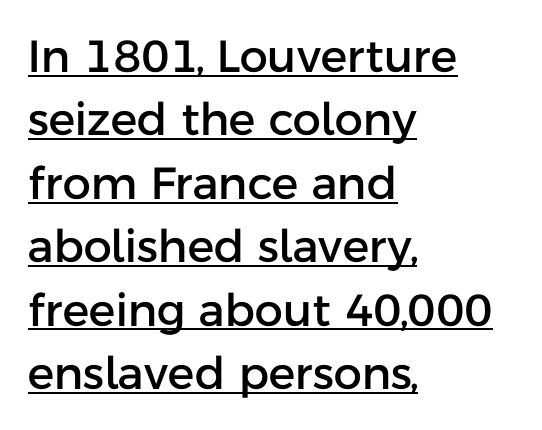
The image shows 45 px sans-serif type, upright; set left-aligned, normal line spacing (1.41x), normal letter spacing, underlined; low stroke contrast and a medium x-height.
